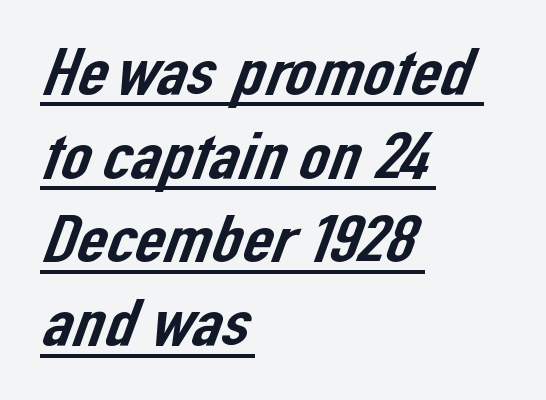
Q: Is the typeface a serif or a sans-serif typeface? A: Sans-serif.
Q: Is the text underlined? A: Yes.
Q: How is the paragraph aligned? A: Left-aligned.
Q: Is the spacing between letters normal or unusually wide? A: Normal.
Q: Is the spacing between lines tight, normal or loose? A: Normal.
Q: Width (condensed, normal, or wide)? A: Normal.
Q: Stroke contrast? A: Low.
Q: x-height? A: Medium.
Q: Monospaced? A: No.
